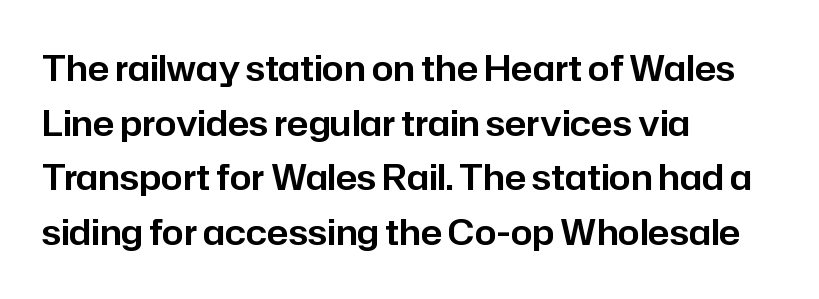
{"serif": "no", "italic": "no", "width": "normal", "stroke_contrast": "low", "x_height": "medium", "monospaced": "no", "underline": "no", "align": "left", "line_spacing": "normal", "line_spacing_ratio": 1.56, "letter_spacing": "normal", "letter_spacing_em": 0.0, "glyph_px": 35}
